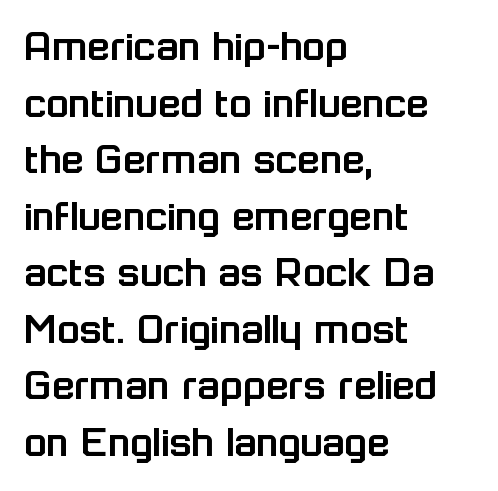
The image shows 46 px sans-serif type, upright; set left-aligned, line spacing 1.23x, normal letter spacing, not underlined; low stroke contrast and a medium x-height.
